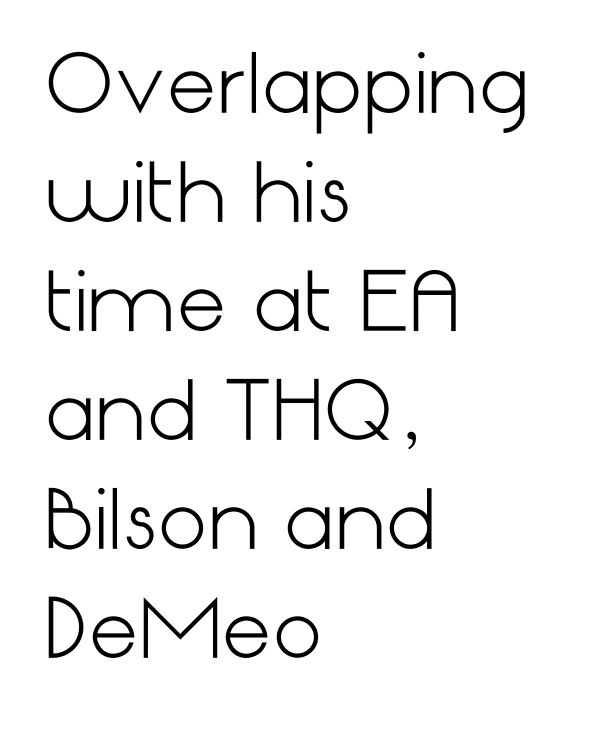
{"serif": "no", "italic": "no", "bold": "no", "weight": "light", "width": "normal", "stroke_contrast": "low", "x_height": "medium", "underline": "no", "align": "left", "line_spacing": "normal", "line_spacing_ratio": 1.38, "letter_spacing": "normal", "letter_spacing_em": 0.0, "glyph_px": 79}
